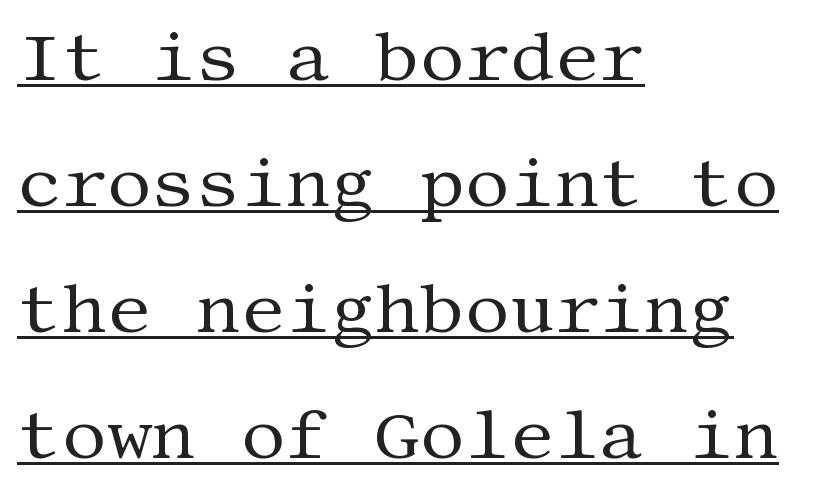
Layout note: lines flush left. A typesetter would call this zero additional tracking. A roman cut, with each character standing at attention. Quick note: underline on.
